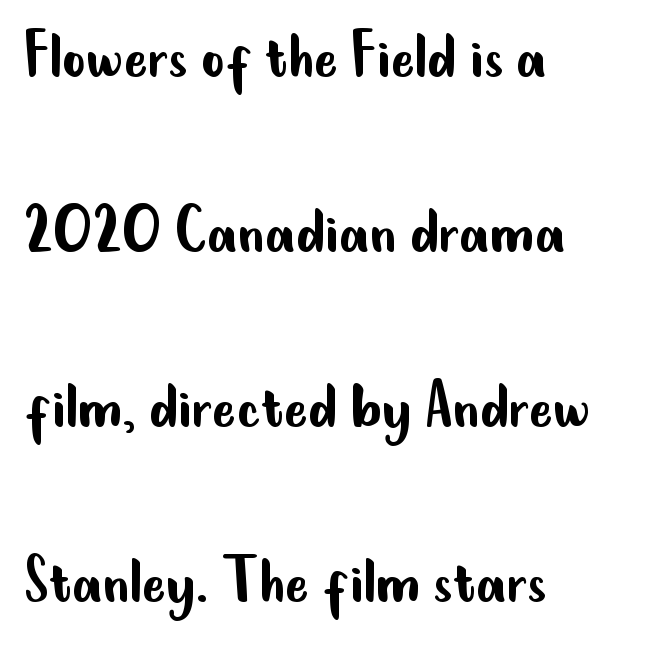
The space beneath each line is pristine and unruled. Note the varied advance widths — an 'i' is clearly narrower than an 'm'. This rendering employs a face without finishing strokes, i.e., a sans-serif. This sample is left-justified, so line endings fall wherever the words run out. These lines stand farther apart than default settings would place them. Spacing between characters is what you'd get straight out of the box.
